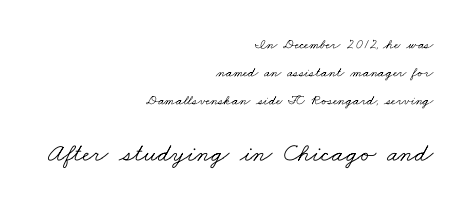
Larger block? The one below; the one above is distinctly smaller. You could fit nearly another row in the gap between these rows. Quick note: underline off. Where is the straight margin? On the right. In terms of letterspacing, this is plain default setting. The weight would be labelled regular, book, light, or lighter still.
